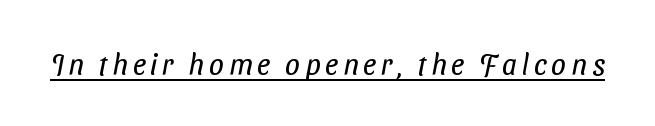
The image shows 29 px regular-weight, condensed sans-serif type; set underlined; low stroke contrast and a medium x-height.
